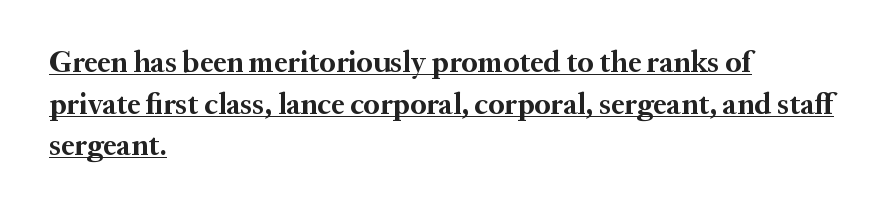
The image shows 30 px bold serif type, upright; set left-aligned, normal line spacing (1.39x), normal letter spacing, underlined; medium stroke contrast and a medium x-height.
